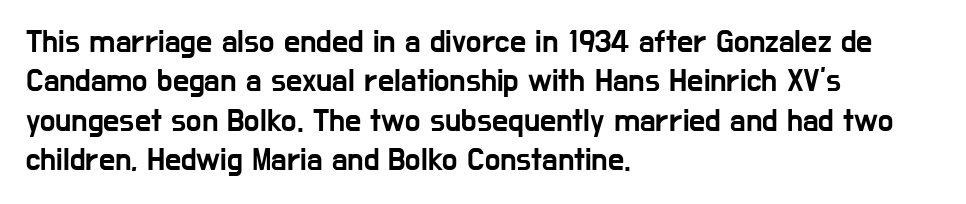
{"serif": "no", "italic": "no", "width": "condensed", "stroke_contrast": "low", "x_height": "medium", "monospaced": "no", "underline": "no", "align": "left", "line_spacing_ratio": 1.23, "letter_spacing": "normal", "letter_spacing_em": 0.0, "glyph_px": 32}
